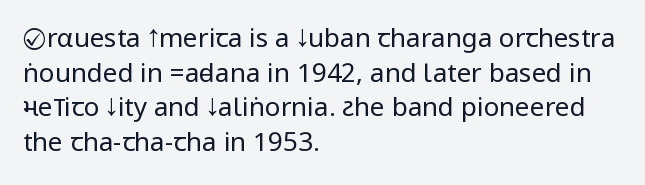
The image shows 26 px text type, upright; set left-aligned, normal line spacing (1.33x), normal letter spacing, not underlined.
